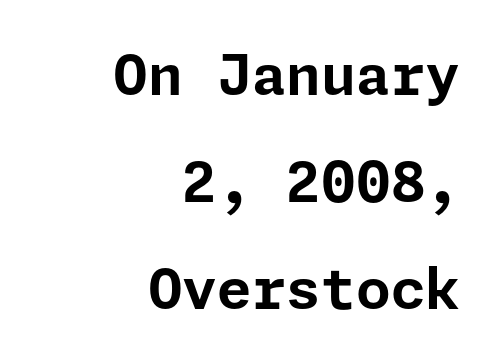
The setting favours the right margin, as signatures and pull-quotes sometimes do. Descenders hang freely into open space. Students, this is bold: see how much ink each stroke carries. The font's upright variant was chosen for this text. Characters follow at the spacing the type designer built in.
